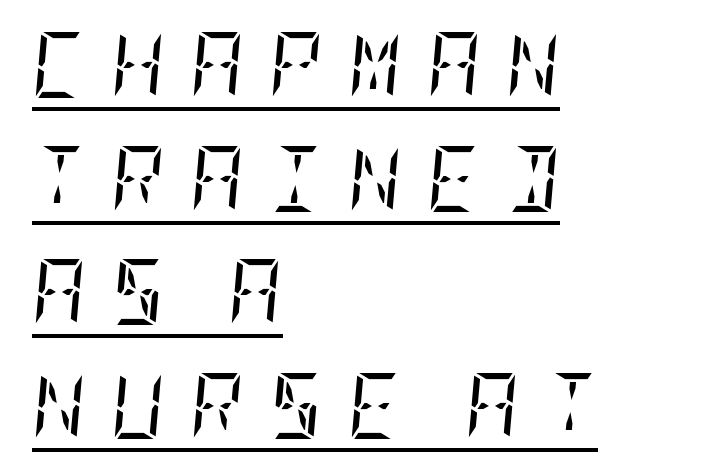
{"serif": "yes", "italic": "yes", "lean": "right", "slant_degrees": 5, "bold": "no", "weight": "regular", "width": "condensed", "stroke_contrast": "low", "x_height": "large", "underline": "yes", "align": "left", "line_spacing_ratio": 1.72, "letter_spacing": "wide", "letter_spacing_em": 0.38, "glyph_px": 66}
